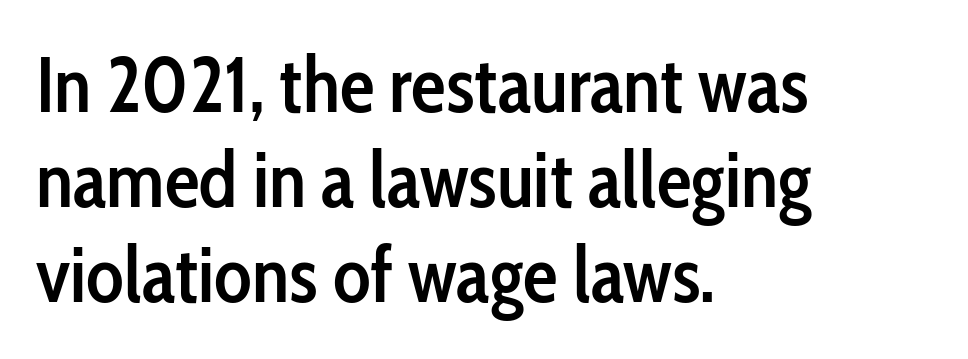
Bare-footed words on every line. Look at the bottom of the vertical strokes: they stop flat, with no serifs. Is this a fixed-width face? No — the glyphs have proportional, varying widths. Leftover space on each line is placed entirely after the last word.
